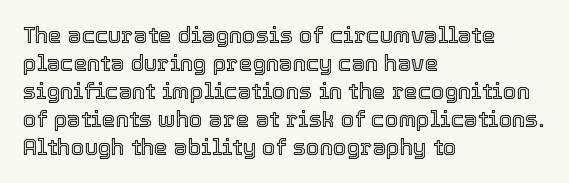
The image shows 22 px text type, upright; set left-aligned, normal line spacing (1.27x), normal letter spacing, not underlined.
